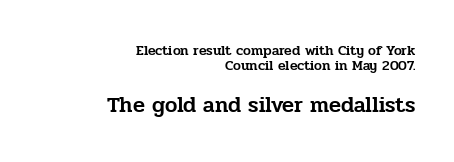
The image shows 22 px text type, upright; set right-aligned, tight line spacing (1.09x), normal letter spacing, not underlined; the second (bottom) block is 1.57x larger.
